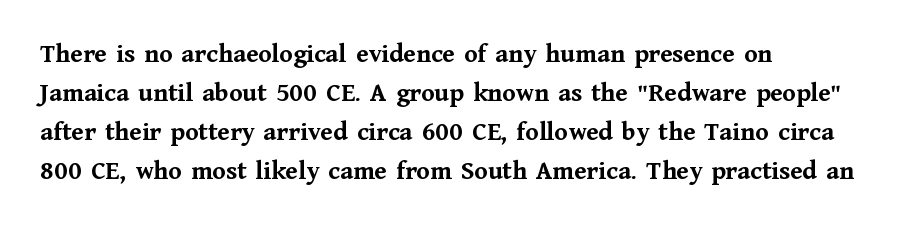
{"italic": "no", "bold": "yes", "underline": "no", "align": "left", "line_spacing": "normal", "line_spacing_ratio": 1.45, "letter_spacing": "normal", "letter_spacing_em": 0.0, "glyph_px": 27}
